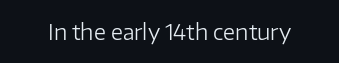
The image shows 21 px text type, upright; set normal letter spacing, not underlined.
